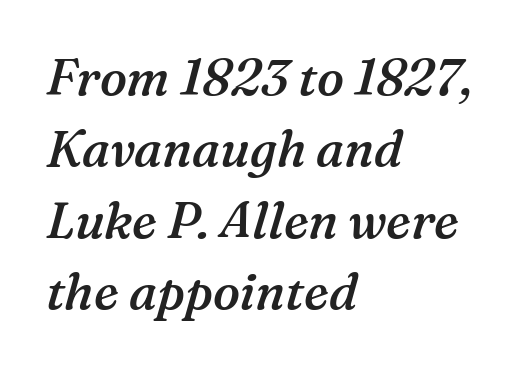
The space between consecutive lines is moderate. Look at the tracking — it's just the regular setting, nothing added. Tall strokes in this sample are angled rather than plumb. A somewhat darkened texture: the type is semibold rather than bold.
